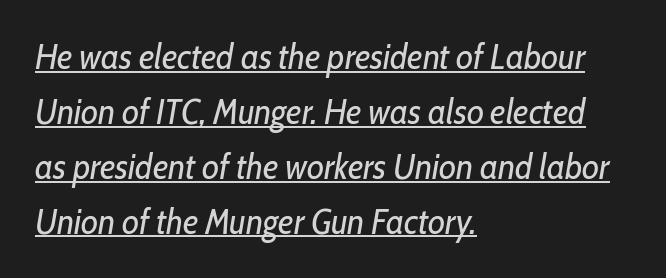
{"italic": "yes", "lean": "right", "slant_degrees": 10, "bold": "no", "weight": "regular", "width": "condensed", "stroke_contrast": "low", "x_height": "medium", "monospaced": "no", "underline": "yes", "align": "left", "line_spacing": "normal", "line_spacing_ratio": 1.57, "letter_spacing": "normal", "letter_spacing_em": 0.0, "glyph_px": 35}
